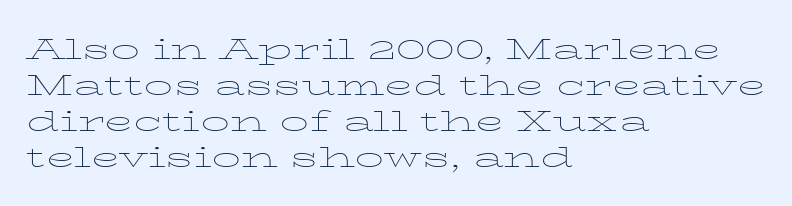
The image shows 29 px thin, wide serif type, upright; set left-aligned, line spacing 1.24x, normal letter spacing, not underlined; low stroke contrast and a medium x-height.
